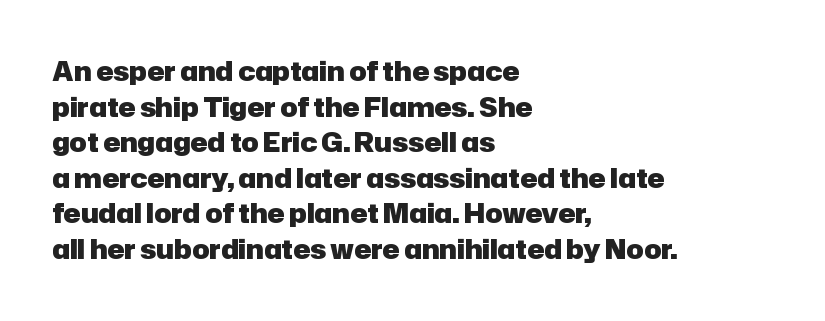
{"italic": "no", "bold": "yes", "underline": "no", "align": "left", "line_spacing": "normal", "line_spacing_ratio": 1.37, "letter_spacing": "normal", "letter_spacing_em": 0.0, "glyph_px": 26}
